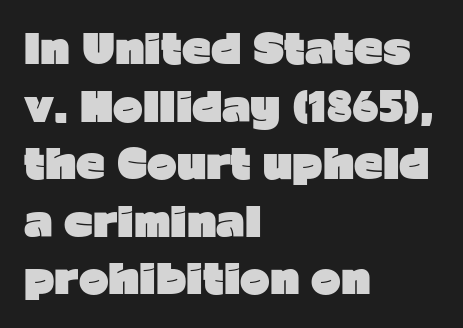
Do the characters align in a grid? No, the font is proportional. Left-aligned paragraph, ragged on the right. Tall strokes in this sample are plumb rather than angled. Any mark beneath the type? The region is blank. The designer left line spacing at the default. Check where the strokes stop: nothing finishes them off — pure sans.
